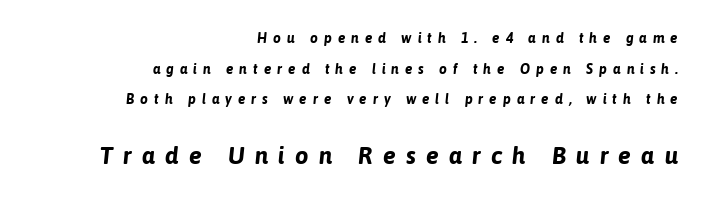
The paragraph has a hard right edge and a soft left edge. Honestly, the letter spacing is so wide it's the main thing you notice. Plain, unruled lines of type. This sample trades compactness for vertical openness between lines. Caption: bold face, heavy strokes. Yep, that's italic — everything's leaning.
